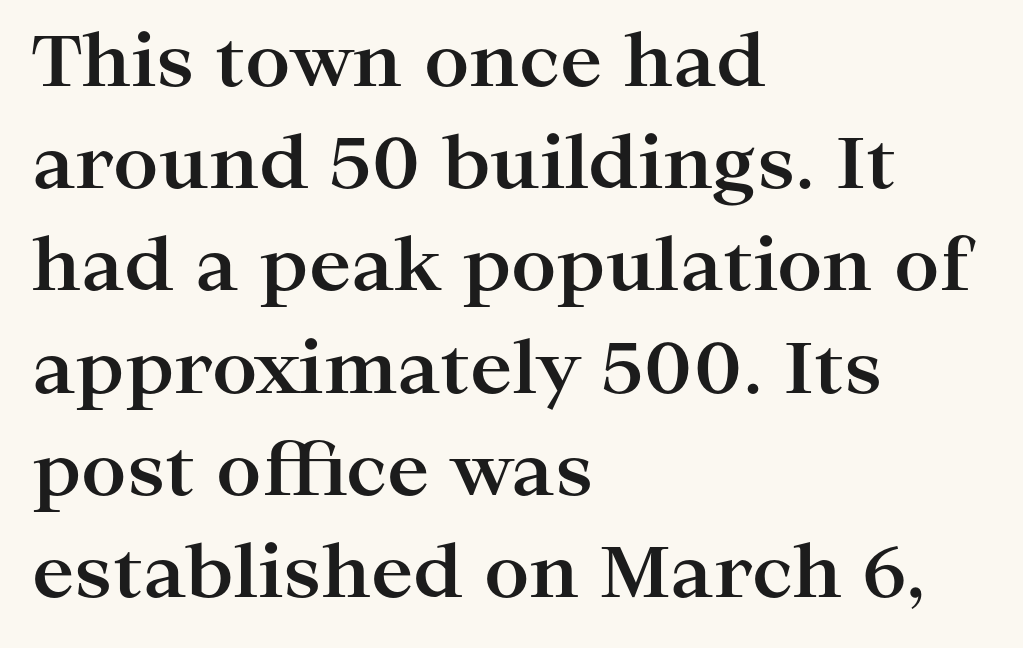
Q: Is the text bold? A: Yes.
Q: Is the text italic (slanted)? A: No, it is upright.
Q: Is the typeface a serif or a sans-serif typeface? A: Serif.
Q: Is the text underlined? A: No.
Q: How is the paragraph aligned? A: Left-aligned.
Q: Is the spacing between letters normal or unusually wide? A: Normal.
Q: Is the spacing between lines tight, normal or loose? A: Normal.
Q: Width (condensed, normal, or wide)? A: Wide.
Q: Stroke contrast? A: High.
Q: x-height? A: Medium.
Q: Monospaced? A: No.
